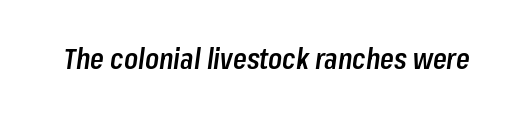
The image shows 28 px semibold, condensed type, italic (leaning right); set normal letter spacing, not underlined; low stroke contrast and a medium x-height.
